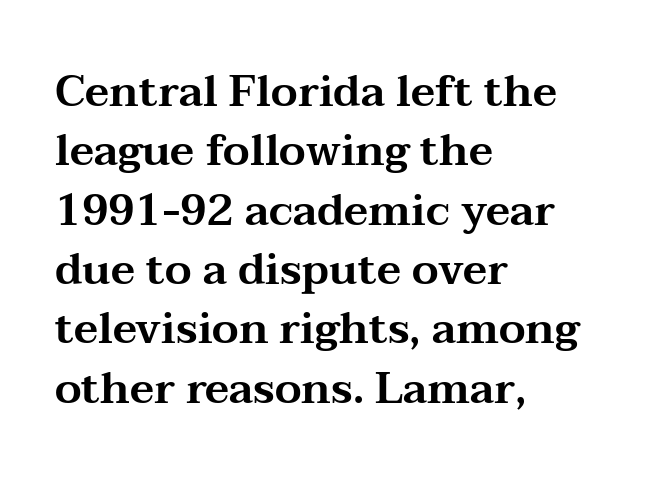
The image shows 43 px wide serif type, upright; set left-aligned, normal line spacing (1.38x), normal letter spacing, not underlined; medium stroke contrast and a medium x-height.
